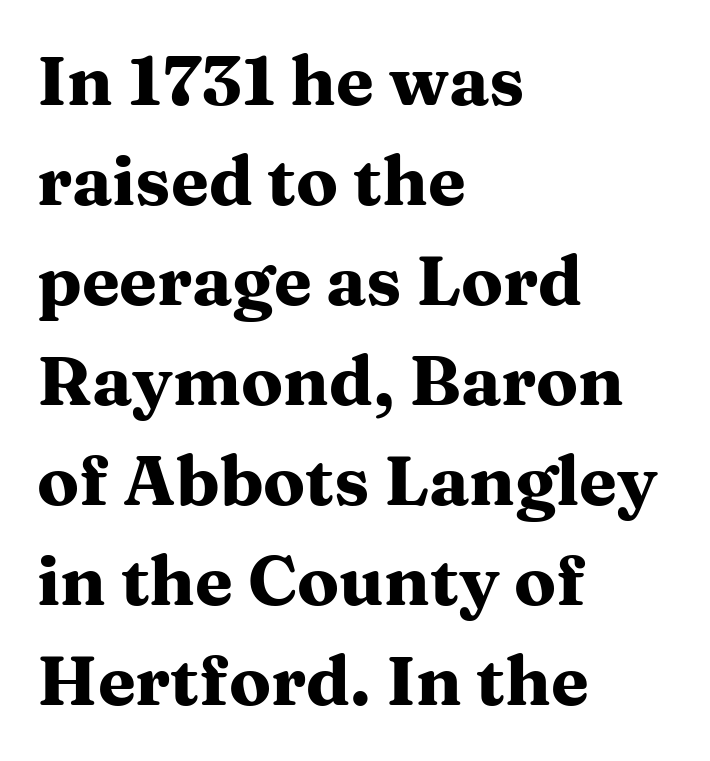
Just letters on the line, the space beneath them empty. The letters are bold, with thick, heavy strokes. Tracking value appears to be zero — textbook default spacing. Honestly, the row spacing looks completely unremarkable. Notice how the stems are strictly vertical — no italics here. Leftover space on each line is placed entirely after the last word.
